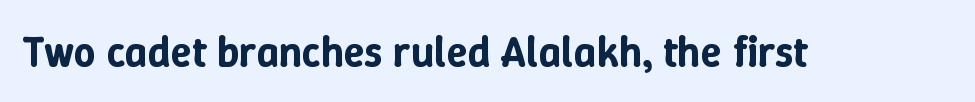
Compared with typical body copy, the letter spacing here is the same. The letters advance in unequal steps, a hallmark of proportional type. Italic: no, the glyphs are upright roman. Type without underlining.
